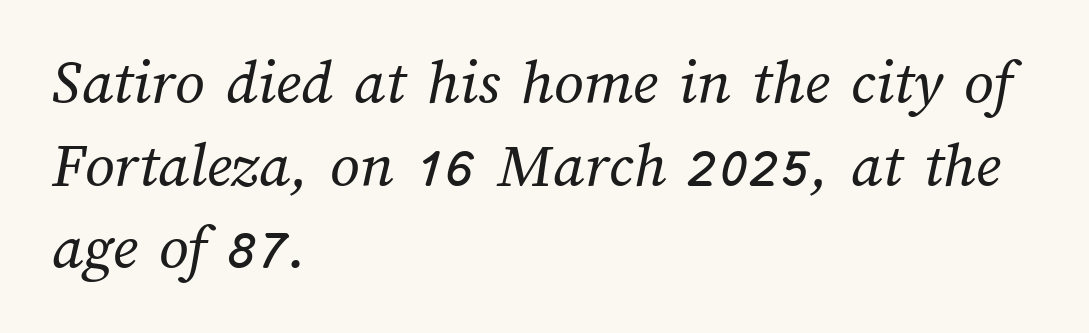
The image shows 65 px regular-weight type; set left-aligned, normal line spacing (1.27x), normal letter spacing, not underlined; medium stroke contrast and a medium x-height.
